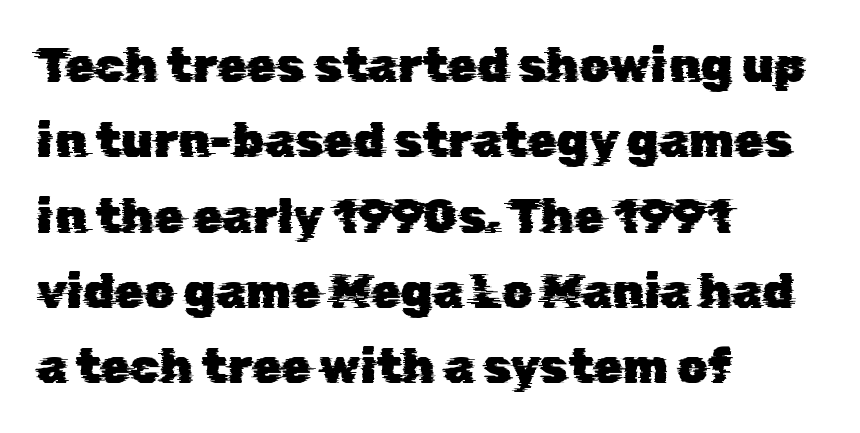
Vertical spacing — default. Are there feet on the stems? There aren't — it's a sans. Only glyphs here, with clear space below each row. The letters sit at their default tracking, neither squeezed nor spread.
